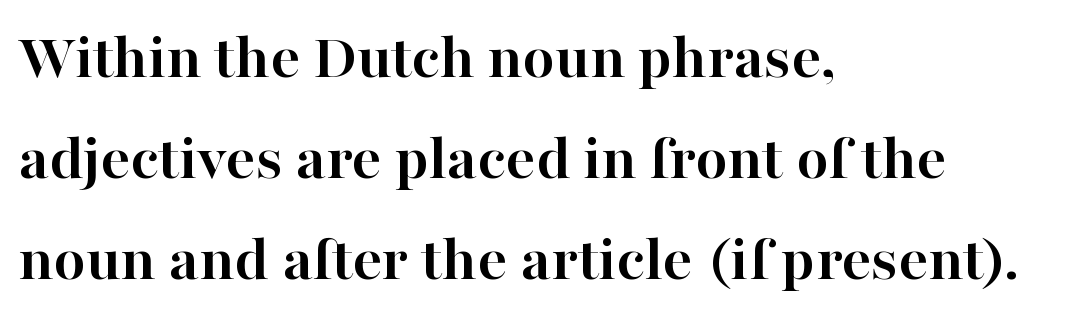
Q: Is the text bold? A: Yes.
Q: Is the text italic (slanted)? A: No, it is upright.
Q: Is the typeface a serif or a sans-serif typeface? A: Serif.
Q: Is the text underlined? A: No.
Q: How is the paragraph aligned? A: Left-aligned.
Q: Is the spacing between letters normal or unusually wide? A: Normal.
Q: Is the spacing between lines tight, normal or loose? A: Normal.
Q: Width (condensed, normal, or wide)? A: Normal.
Q: Stroke contrast? A: High.
Q: x-height? A: Medium.
Q: Monospaced? A: No.
